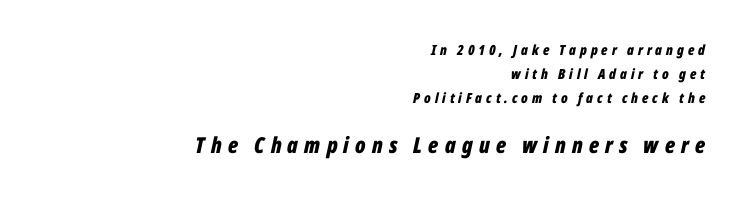
The image shows 22 px bold type, italic (leaning right); set right-aligned, normal line spacing (1.7x), unusually wide letter spacing (+0.28 em), not underlined; the second (bottom) block is 1.57x larger.
